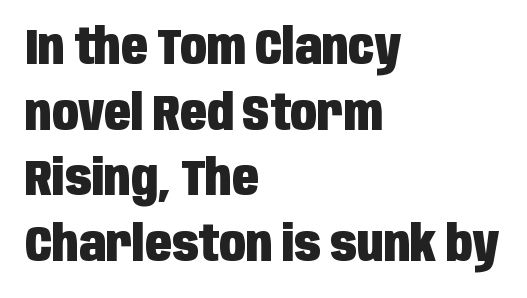
Looks like regular typesetting: each glyph gets only the width it needs. If you drew a ruler down the left edge, every line would touch it. Type style note: lacks serifs. Rows of type keep a routine distance in the vertical direction.
